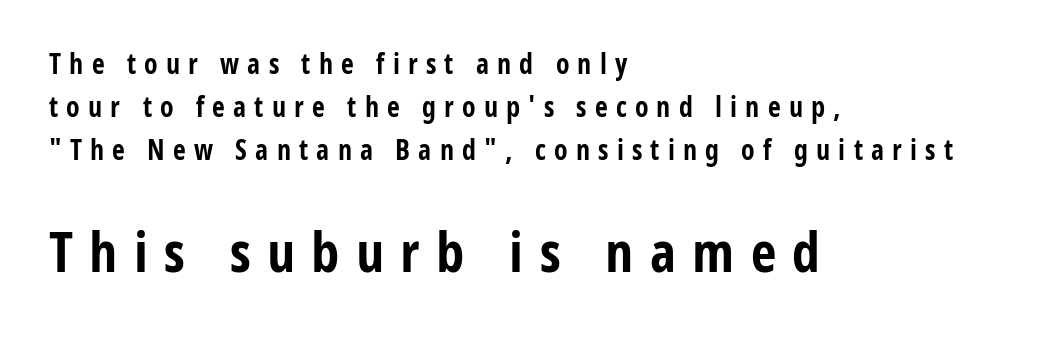
Q: Is the text bold? A: Yes.
Q: Is the text italic (slanted)? A: No, it is upright.
Q: Is the typeface a serif or a sans-serif typeface? A: Sans-serif.
Q: Is the text underlined? A: No.
Q: How is the paragraph aligned? A: Left-aligned.
Q: Is the spacing between letters normal or unusually wide? A: Unusually wide.
Q: Is the spacing between lines tight, normal or loose? A: Normal.
Q: Which block of text is set in a larger size, the first (top) or the second (bottom)? A: The second (bottom) one.
Q: Width (condensed, normal, or wide)? A: Condensed.
Q: Stroke contrast? A: Low.
Q: x-height? A: Medium.
Q: Monospaced? A: No.
